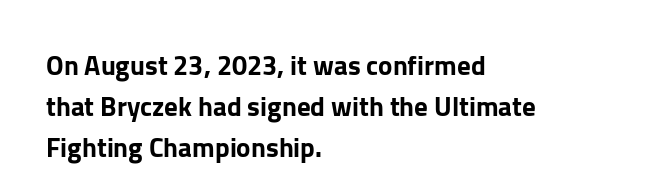
Q: Is the text italic (slanted)? A: No, it is upright.
Q: Is the text underlined? A: No.
Q: How is the paragraph aligned? A: Left-aligned.
Q: Is the spacing between letters normal or unusually wide? A: Normal.
Q: Is the spacing between lines tight, normal or loose? A: Normal.
